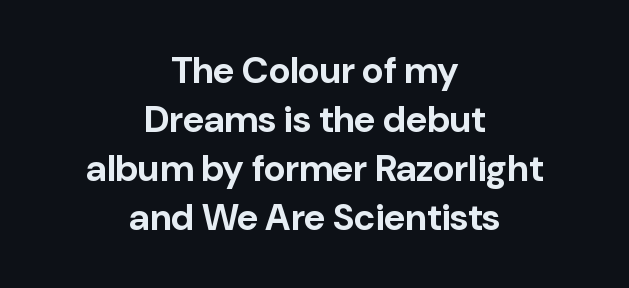
The image shows 37 px bold sans-serif type, upright; set centered, normal line spacing (1.32x), normal letter spacing, not underlined; low stroke contrast and a medium x-height.
